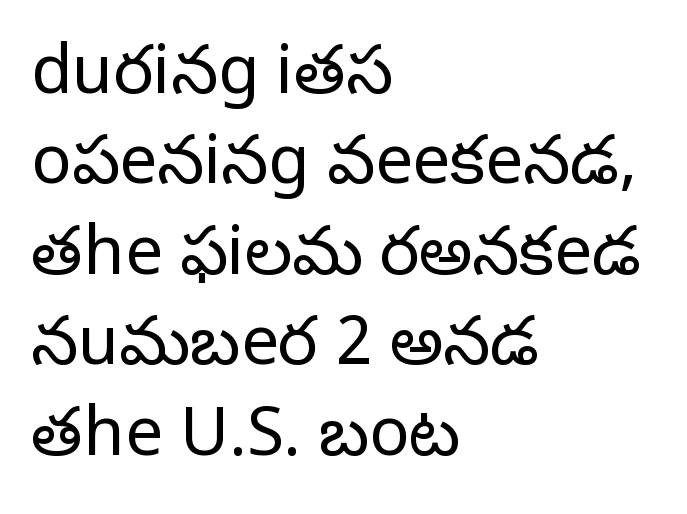
The image shows 67 px regular-weight serif type, upright; set left-aligned, normal line spacing (1.35x), normal letter spacing, not underlined; low stroke contrast and a large x-height.
